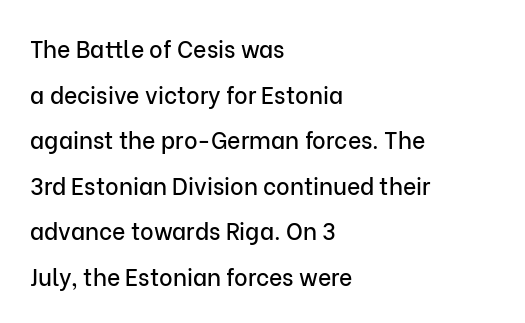
Q: Is the text italic (slanted)? A: No, it is upright.
Q: Is the text underlined? A: No.
Q: How is the paragraph aligned? A: Left-aligned.
Q: Is the spacing between letters normal or unusually wide? A: Normal.
Q: Is the spacing between lines tight, normal or loose? A: Loose.
